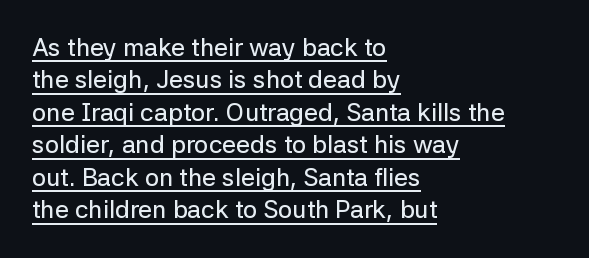
Q: Is the text italic (slanted)? A: No, it is upright.
Q: Is the text underlined? A: Yes.
Q: How is the paragraph aligned? A: Left-aligned.
Q: Is the spacing between letters normal or unusually wide? A: Normal.
Q: Is the spacing between lines tight, normal or loose? A: Normal.
